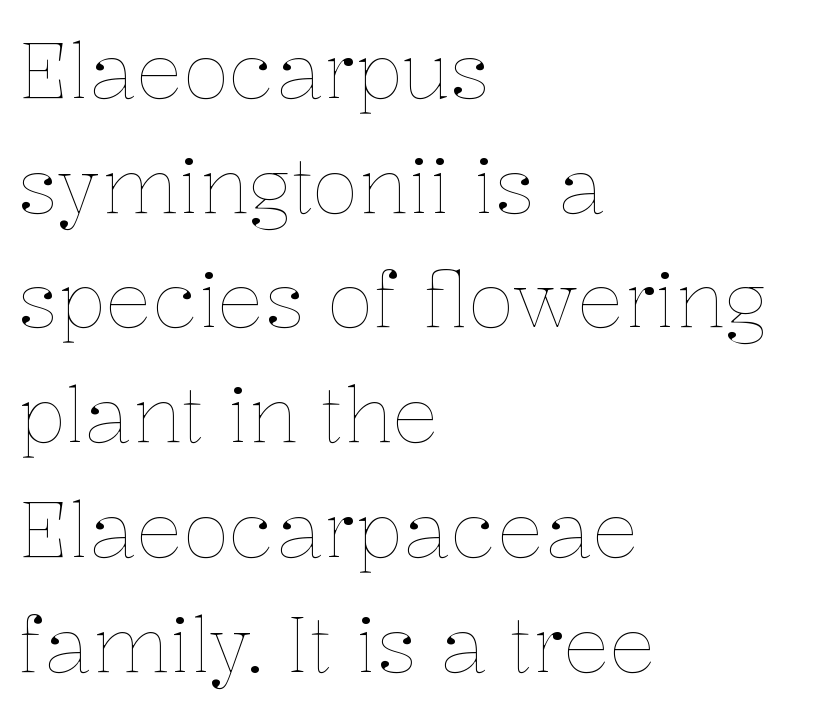
Evenly set lines give the paragraph a standard silhouette. Letters rest on an invisible, unmarked baseline. Every stem runs plumb, perpendicular to the baseline. Characters follow at the spacing the type designer built in. The strokes are not fattened; the text isn't bold.
